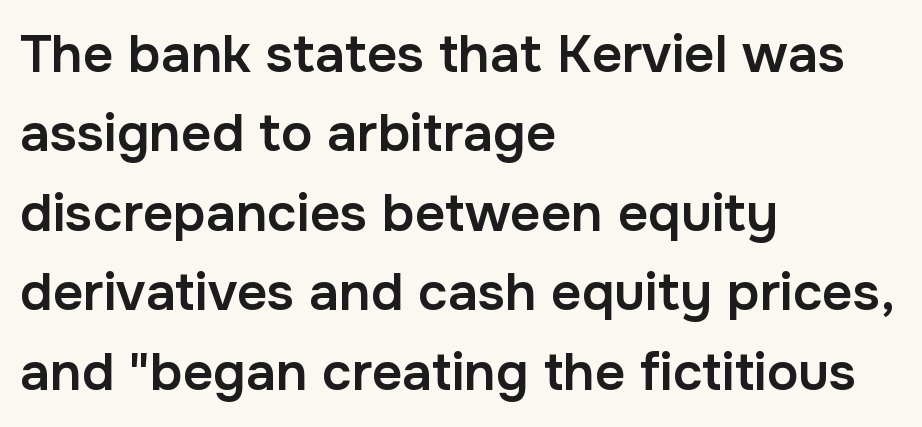
The image shows 53 px semibold sans-serif type, upright; set left-aligned, normal line spacing (1.5x), normal letter spacing, not underlined; low stroke contrast and a medium x-height.
